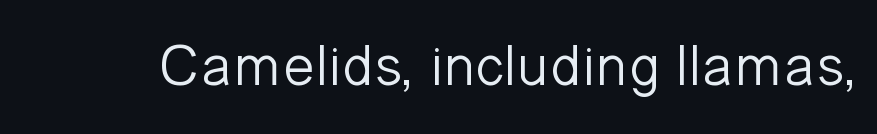
Q: Is the text bold? A: No.
Q: Is the text italic (slanted)? A: No, it is upright.
Q: Is the typeface a serif or a sans-serif typeface? A: Sans-serif.
Q: Is the text underlined? A: No.
Q: Is the spacing between letters normal or unusually wide? A: Normal.
Q: Width (condensed, normal, or wide)? A: Normal.
Q: Stroke contrast? A: Low.
Q: x-height? A: Medium.
Q: Monospaced? A: No.
